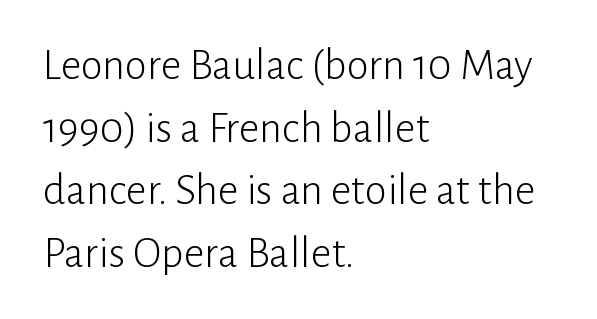
{"serif": "no", "italic": "no", "bold": "no", "weight": "light", "width": "normal", "stroke_contrast": "low", "x_height": "medium", "monospaced": "no", "underline": "no", "align": "left", "line_spacing": "normal", "line_spacing_ratio": 1.39, "letter_spacing": "normal", "letter_spacing_em": 0.0, "glyph_px": 45}
